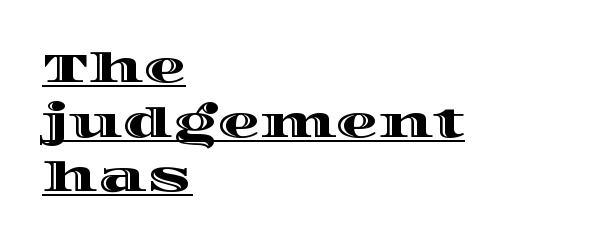
Q: Is the text italic (slanted)? A: No, it is upright.
Q: Is the text underlined? A: Yes.
Q: How is the paragraph aligned? A: Left-aligned.
Q: Is the spacing between letters normal or unusually wide? A: Normal.
Q: Is the spacing between lines tight, normal or loose? A: Normal.
Q: Width (condensed, normal, or wide)? A: Wide.
Q: x-height? A: Large.
Q: Monospaced? A: No.
